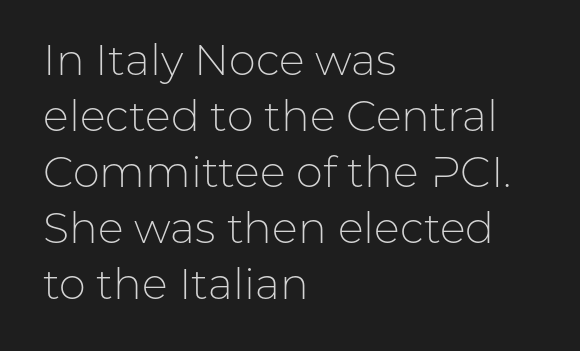
{"serif": "no", "italic": "no", "bold": "no", "weight": "light", "width": "normal", "stroke_contrast": "low", "x_height": "medium", "monospaced": "no", "underline": "no", "align": "left", "line_spacing": "normal", "line_spacing_ratio": 1.3, "letter_spacing": "normal", "letter_spacing_em": 0.0, "glyph_px": 43}
